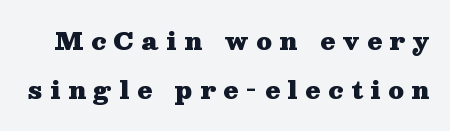
Q: Is the text bold? A: Yes.
Q: Is the text italic (slanted)? A: No, it is upright.
Q: Is the text underlined? A: No.
Q: Is the spacing between letters normal or unusually wide? A: Unusually wide.
Q: Is the spacing between lines tight, normal or loose? A: Loose.
